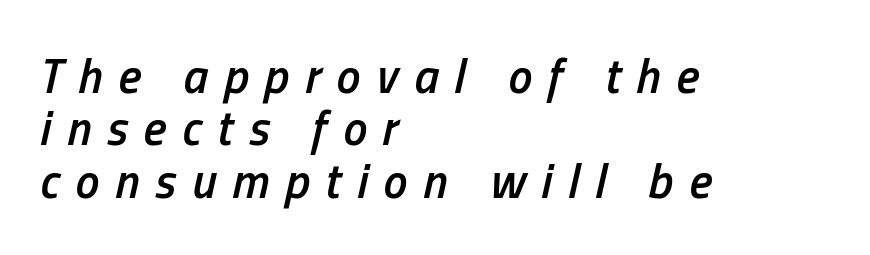
{"italic": "yes", "lean": "right", "slant_degrees": 13, "bold": "semi", "weight": "semibold", "width": "condensed", "stroke_contrast": "low", "x_height": "medium", "monospaced": "no", "underline": "no", "align": "left", "line_spacing": "tight", "line_spacing_ratio": 1.09, "letter_spacing": "wide", "letter_spacing_em": 0.33, "glyph_px": 48}
